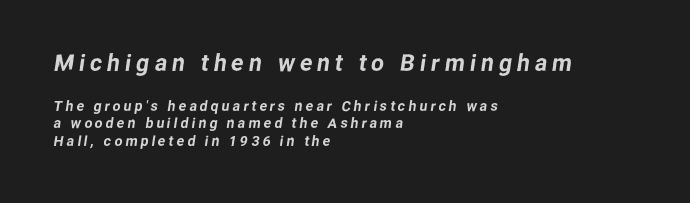
In CSS terms this would be text-align: left. Type size steps down from the first block to the second. Each word looks stretched out because of the extra space between its letters. Rule under the text: the space is simply empty.
